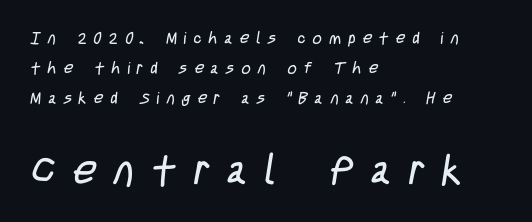
Q: Is the text bold? A: No.
Q: Is the typeface a serif or a sans-serif typeface? A: Sans-serif.
Q: Is the text underlined? A: No.
Q: How is the paragraph aligned? A: Left-aligned.
Q: Is the spacing between letters normal or unusually wide? A: Unusually wide.
Q: Which block of text is set in a larger size, the first (top) or the second (bottom)? A: The second (bottom) one.
Q: Width (condensed, normal, or wide)? A: Condensed.
Q: Stroke contrast? A: Low.
Q: x-height? A: Large.
Q: Monospaced? A: No.
